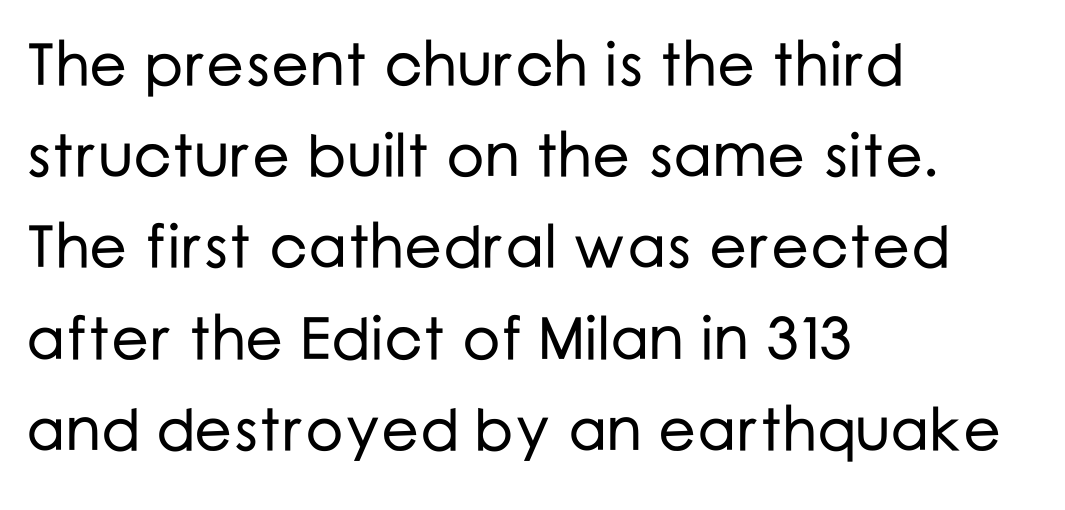
Q: Is the text italic (slanted)? A: No, it is upright.
Q: Is the typeface a serif or a sans-serif typeface? A: Sans-serif.
Q: Is the text underlined? A: No.
Q: How is the paragraph aligned? A: Left-aligned.
Q: Is the spacing between letters normal or unusually wide? A: Normal.
Q: Is the spacing between lines tight, normal or loose? A: Normal.
Q: Width (condensed, normal, or wide)? A: Normal.
Q: Stroke contrast? A: Low.
Q: x-height? A: Medium.
Q: Monospaced? A: No.
